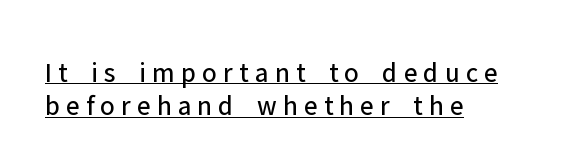
What kind of face is this? One without serifs — a sans. Beneath each row of characters lies a ruled line. Substantial extra tracking has been applied to these lines. Weight: in the light-to-regular range. If you drew a line through each stem, it would be perfectly vertical. The compositor pushed each line to the left boundary.
